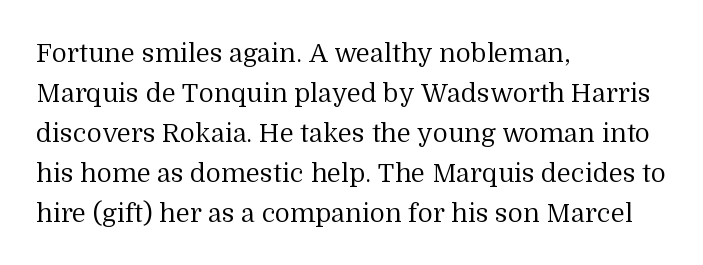
Descender tails drop into unmarked territory. Stroke mass is kept to a normal reading level or below. Default kerning and tracking; the words read as compact shapes. Teacher's note: observe the even left margin — that is flush-left alignment.
